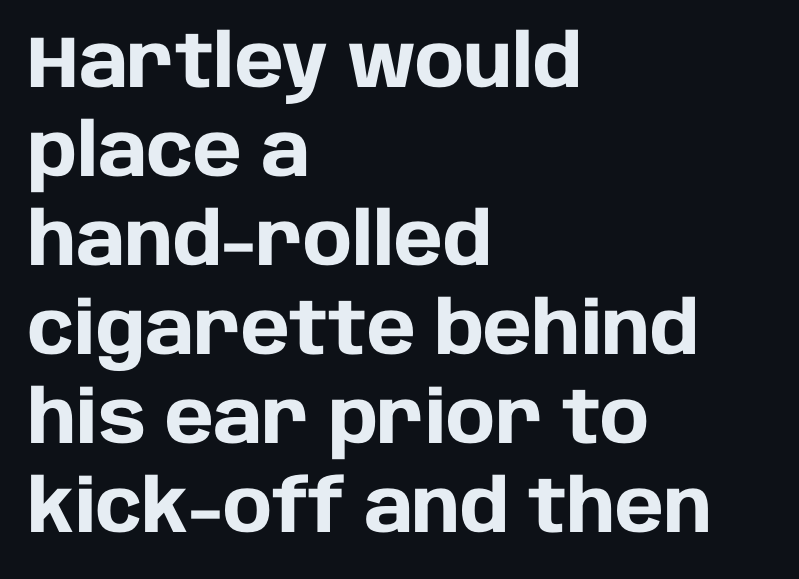
The image shows 73 px heavy sans-serif type, upright; set left-aligned, line spacing 1.22x, normal letter spacing, not underlined; low stroke contrast and a large x-height.
